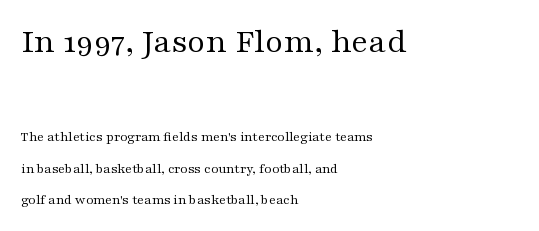
These lines stand farther apart than default settings would place them. Scale decreases going downward across the two blocks. The rendering uses natural spacing where letterforms have individual widths. The font sits on the lighter half of the weight spectrum, regular included. Casual observation: everything's shoved over to the left. Ascenders rise straight up at ninety degrees.
